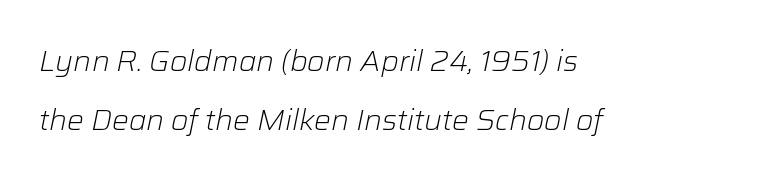
The image shows 28 px light type, italic (leaning right); set left-aligned, loose line spacing (2.12x), normal letter spacing, not underlined; low stroke contrast and a medium x-height.
